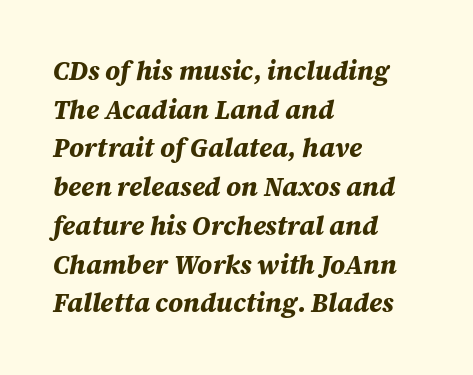
The image shows 26 px bold type, italic (leaning right); set left-aligned, normal line spacing (1.49x), normal letter spacing, not underlined.
